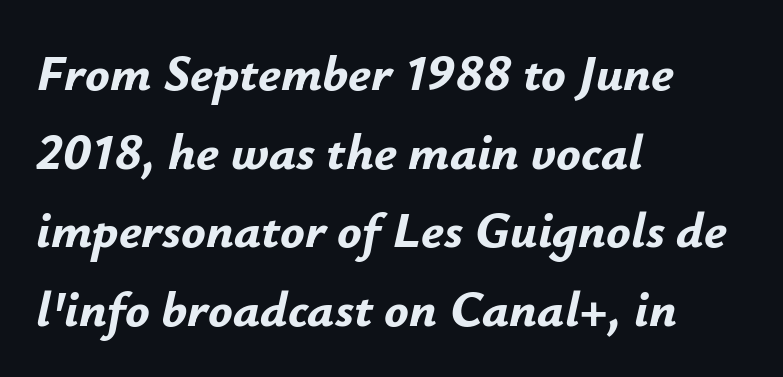
{"italic": "yes", "lean": "right", "slant_degrees": 12, "bold": "yes", "weight": "bold", "width": "normal", "stroke_contrast": "low", "x_height": "small", "monospaced": "no", "underline": "no", "align": "left", "line_spacing": "normal", "line_spacing_ratio": 1.54, "letter_spacing": "normal", "letter_spacing_em": 0.0, "glyph_px": 51}
